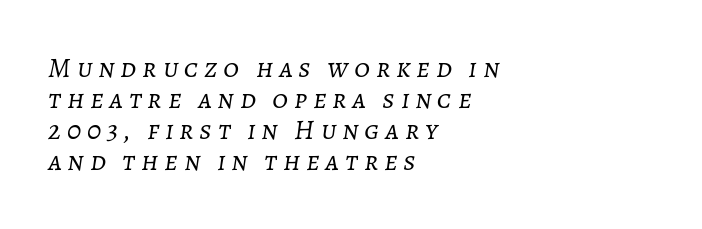
The paragraph shown leans on its left margin. Rendered with sloped, italic letterforms. The weight tops out at a normal text grade. The leading is snug, giving the passage a crowded texture.
